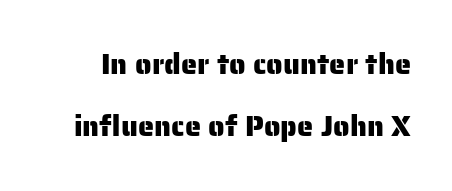
{"serif": "no", "italic": "no", "width": "normal", "stroke_contrast": "low", "x_height": "medium", "monospaced": "no", "underline": "no", "line_spacing": "loose", "line_spacing_ratio": 2.14, "letter_spacing": "normal", "letter_spacing_em": 0.0, "glyph_px": 29}
